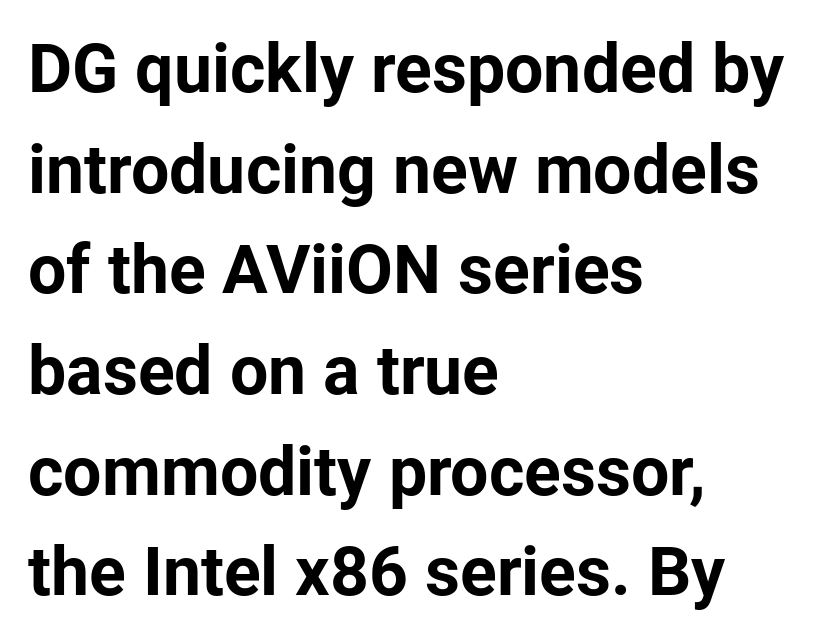
{"serif": "no", "italic": "no", "bold": "yes", "weight": "bold", "width": "normal", "stroke_contrast": "low", "x_height": "medium", "monospaced": "no", "underline": "no", "align": "left", "line_spacing": "normal", "line_spacing_ratio": 1.48, "letter_spacing": "normal", "letter_spacing_em": 0.0, "glyph_px": 68}
